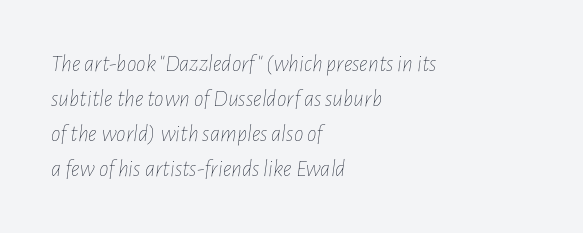
{"italic": "yes", "lean": "right", "slant_degrees": 7, "bold": "no", "underline": "no", "align": "left", "line_spacing": "normal", "line_spacing_ratio": 1.46, "letter_spacing": "normal", "letter_spacing_em": 0.0, "glyph_px": 24}
